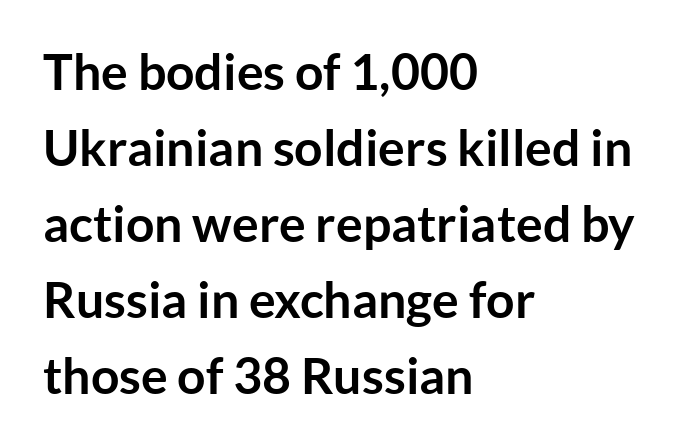
{"serif": "no", "italic": "no", "bold": "yes", "weight": "semibold", "width": "normal", "stroke_contrast": "low", "x_height": "medium", "monospaced": "no", "underline": "no", "align": "left", "line_spacing": "normal", "line_spacing_ratio": 1.52, "letter_spacing": "normal", "letter_spacing_em": 0.0, "glyph_px": 50}
